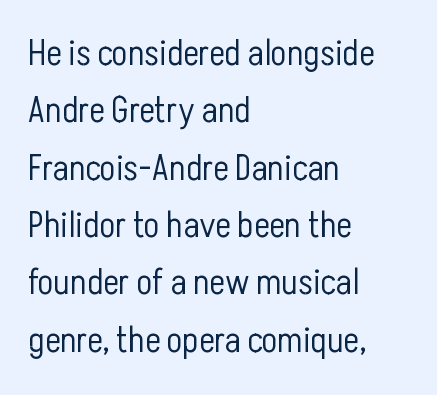
Q: Is the text bold? A: No.
Q: Is the text italic (slanted)? A: No, it is upright.
Q: Is the typeface a serif or a sans-serif typeface? A: Sans-serif.
Q: Is the text underlined? A: No.
Q: How is the paragraph aligned? A: Left-aligned.
Q: Is the spacing between letters normal or unusually wide? A: Normal.
Q: Is the spacing between lines tight, normal or loose? A: Normal.
Q: Width (condensed, normal, or wide)? A: Condensed.
Q: Stroke contrast? A: Low.
Q: x-height? A: Medium.
Q: Monospaced? A: No.
